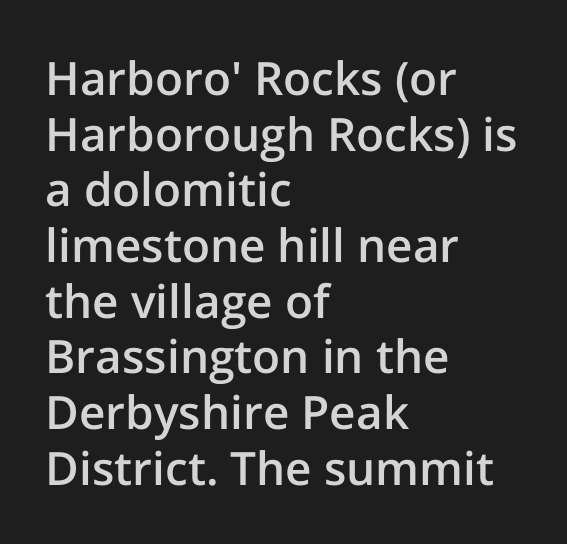
{"serif": "no", "italic": "no", "bold": "semi", "weight": "semibold", "width": "normal", "stroke_contrast": "low", "x_height": "medium", "monospaced": "no", "underline": "no", "align": "left", "line_spacing_ratio": 1.21, "letter_spacing": "normal", "letter_spacing_em": 0.0, "glyph_px": 46}
